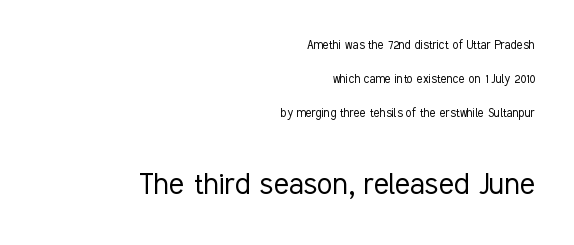
Q: Is the text bold? A: No.
Q: Is the text italic (slanted)? A: No, it is upright.
Q: Is the typeface a serif or a sans-serif typeface? A: Sans-serif.
Q: Is the text underlined? A: No.
Q: How is the paragraph aligned? A: Right-aligned.
Q: Is the spacing between letters normal or unusually wide? A: Normal.
Q: Is the spacing between lines tight, normal or loose? A: Loose.
Q: Which block of text is set in a larger size, the first (top) or the second (bottom)? A: The second (bottom) one.
Q: Width (condensed, normal, or wide)? A: Condensed.
Q: Stroke contrast? A: Low.
Q: x-height? A: Medium.
Q: Monospaced? A: No.
